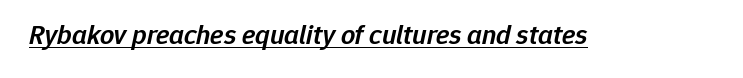
Slightly chunky letters — semibold, I'd say, not full bold. Slant detected: the letters are inclined. Looks like regular typesetting: each glyph gets only the width it needs. Honestly, the letter spacing is just normal — you wouldn't notice it. This rendering features underlined lettering.
